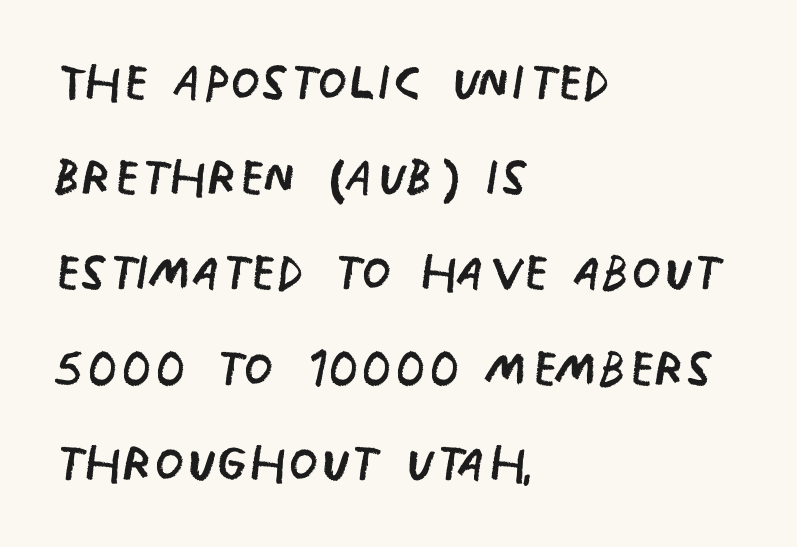
You can tell from the bare stems that sans-serif type was used. The paragraph shown leans on its left margin. Note the varied advance widths — an 'i' is clearly narrower than an 'm'. Only glyphs here, with clear space below each row. The space between consecutive lines is moderate.
